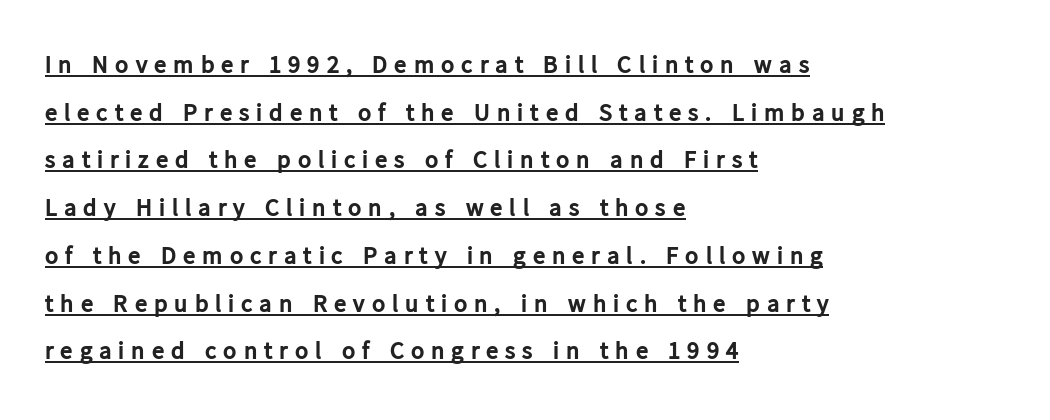
Q: Is the text bold? A: Yes.
Q: Is the text italic (slanted)? A: No, it is upright.
Q: Is the text underlined? A: Yes.
Q: How is the paragraph aligned? A: Left-aligned.
Q: Is the spacing between letters normal or unusually wide? A: Unusually wide.
Q: Is the spacing between lines tight, normal or loose? A: Loose.
